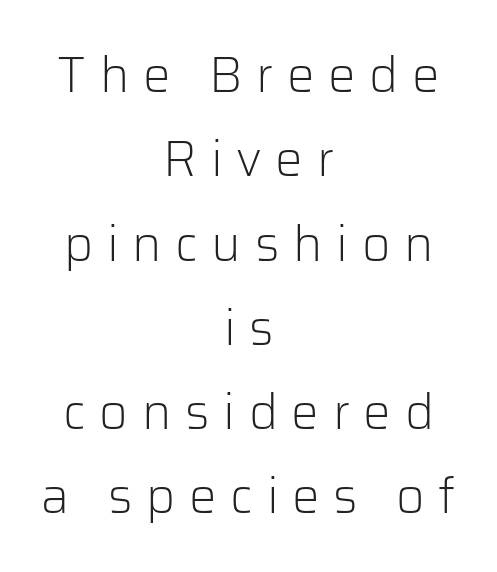
The image shows 49 px light sans-serif type, upright; set centered, line spacing 1.72x, unusually wide letter spacing (+0.28 em), not underlined; low stroke contrast and a medium x-height.
